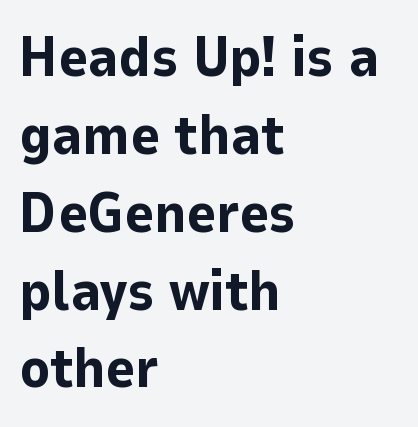
{"serif": "no", "italic": "no", "bold": "yes", "weight": "bold", "width": "normal", "stroke_contrast": "low", "x_height": "medium", "monospaced": "no", "underline": "no", "align": "left", "line_spacing": "normal", "line_spacing_ratio": 1.39, "letter_spacing": "normal", "letter_spacing_em": 0.0, "glyph_px": 56}
